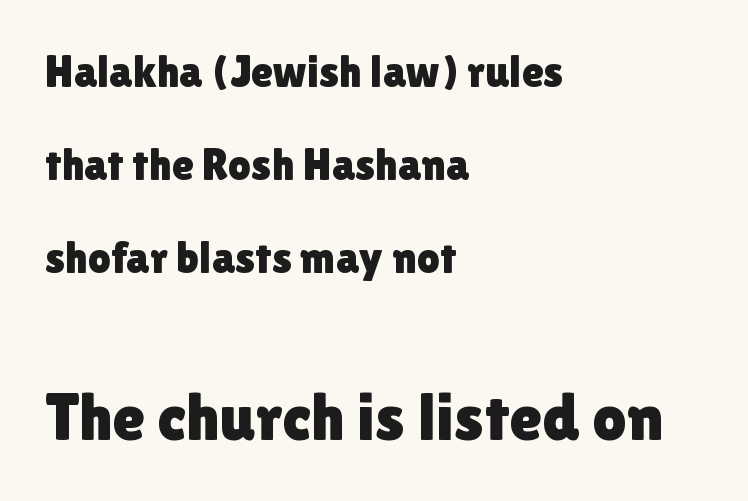
The image shows 67 px sans-serif type, upright; set left-aligned, loose line spacing (2.07x), normal letter spacing, not underlined; the second (bottom) block is 1.49x larger; a medium x-height.
